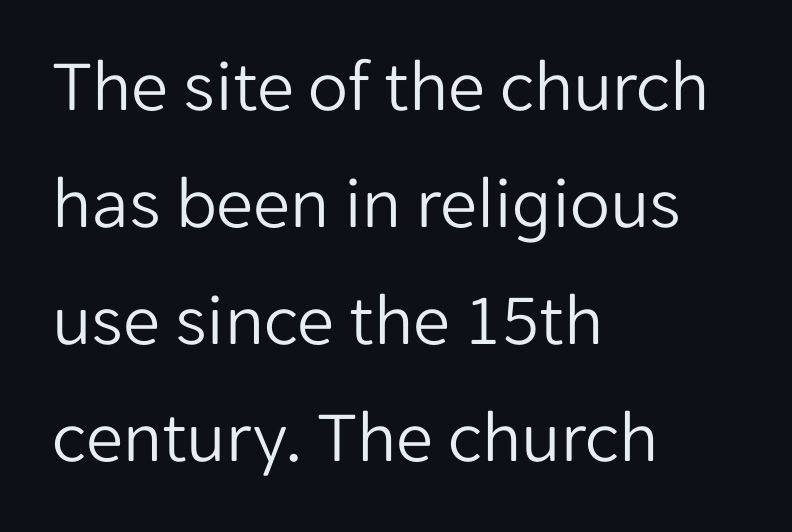
The image shows 74 px light sans-serif type, upright; set left-aligned, normal line spacing (1.58x), normal letter spacing, not underlined; low stroke contrast and a medium x-height.
